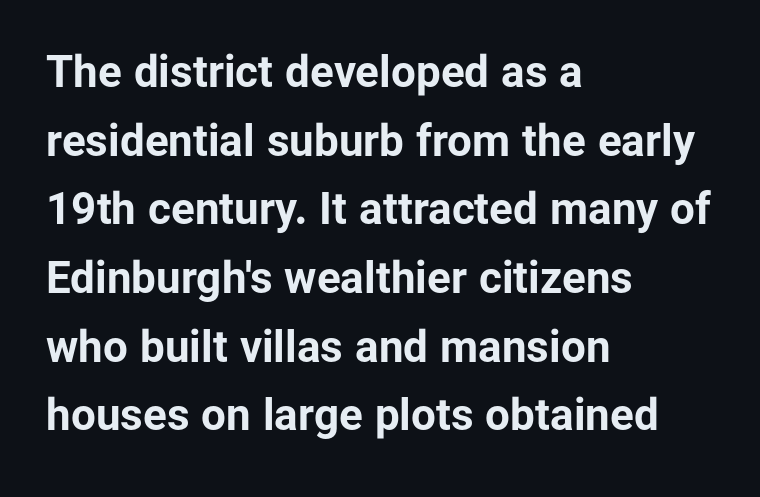
{"serif": "no", "italic": "no", "bold": "yes", "weight": "bold", "width": "normal", "stroke_contrast": "low", "x_height": "medium", "monospaced": "no", "underline": "no", "align": "left", "line_spacing": "normal", "line_spacing_ratio": 1.56, "letter_spacing": "normal", "letter_spacing_em": 0.0, "glyph_px": 44}
